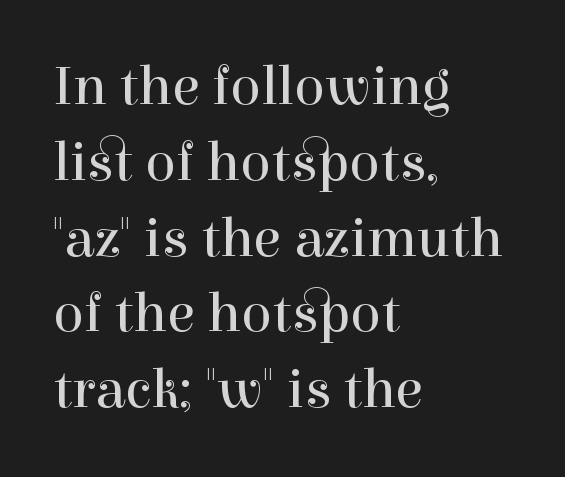
{"serif": "yes", "italic": "no", "bold": "no", "weight": "regular", "width": "normal", "x_height": "medium", "monospaced": "no", "underline": "no", "align": "left", "line_spacing": "normal", "line_spacing_ratio": 1.33, "letter_spacing": "normal", "letter_spacing_em": 0.0, "glyph_px": 57}
